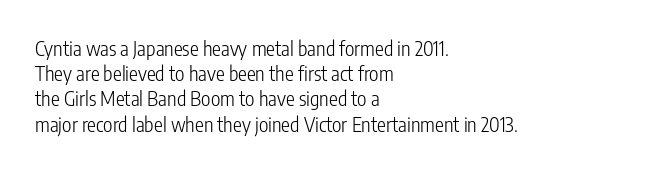
{"italic": "no", "bold": "no", "underline": "no", "align": "left", "line_spacing": "normal", "line_spacing_ratio": 1.26, "letter_spacing": "normal", "letter_spacing_em": 0.0, "glyph_px": 20}
